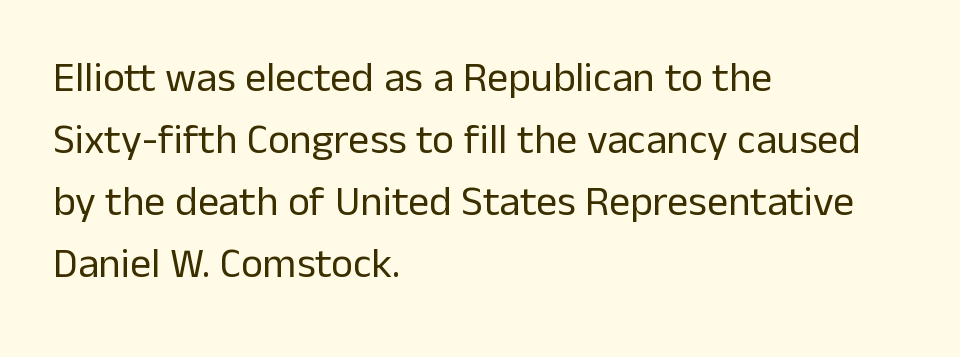
{"serif": "no", "italic": "no", "bold": "no", "weight": "regular", "width": "normal", "stroke_contrast": "low", "x_height": "medium", "monospaced": "no", "underline": "no", "align": "left", "line_spacing": "normal", "line_spacing_ratio": 1.48, "letter_spacing": "normal", "letter_spacing_em": 0.0, "glyph_px": 42}
